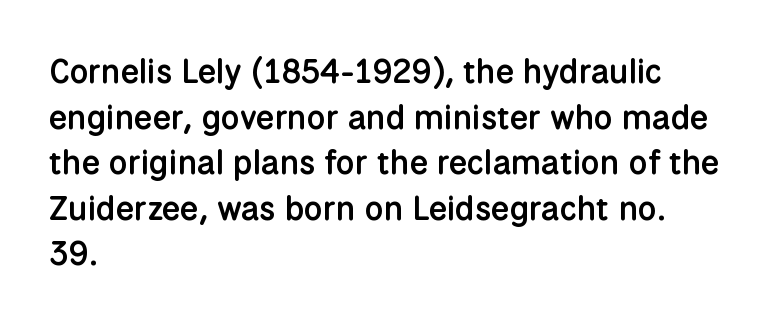
The image shows 33 px semibold sans-serif type, upright; set left-aligned, normal line spacing (1.38x), normal letter spacing, not underlined; low stroke contrast and a medium x-height.
